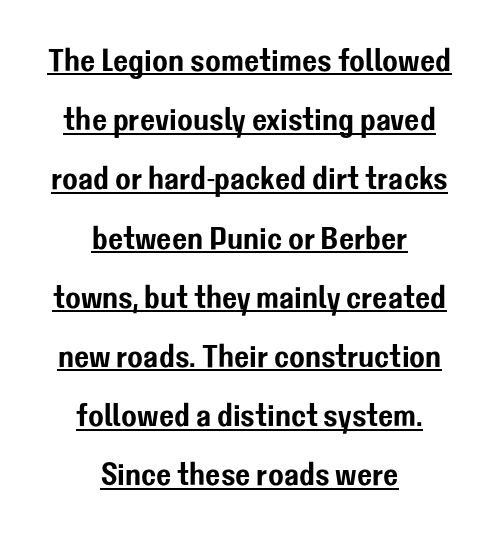
{"serif": "no", "italic": "no", "width": "normal", "stroke_contrast": "low", "x_height": "medium", "monospaced": "no", "underline": "yes", "align": "center", "line_spacing_ratio": 1.85, "letter_spacing": "normal", "letter_spacing_em": 0.0, "glyph_px": 32}
